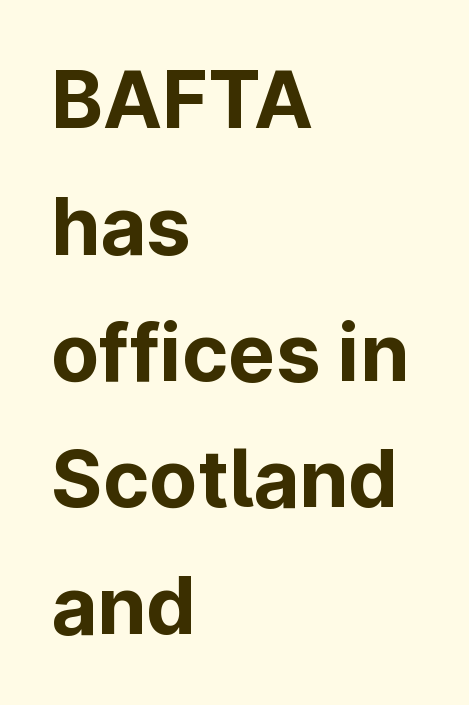
{"serif": "no", "italic": "no", "bold": "yes", "weight": "bold", "width": "normal", "stroke_contrast": "low", "x_height": "medium", "monospaced": "no", "underline": "no", "align": "left", "line_spacing": "normal", "line_spacing_ratio": 1.6, "letter_spacing": "normal", "letter_spacing_em": 0.0, "glyph_px": 79}
